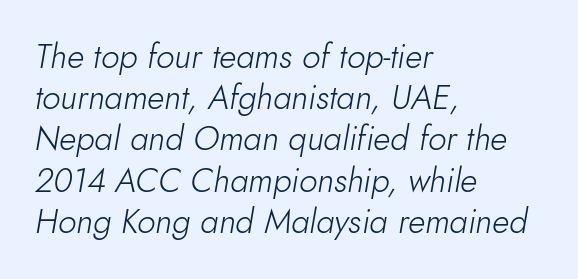
No extra tracking has been applied to these lines. Teacher's note: observe the even left margin — that is flush-left alignment. Stroke mass is kept to a normal reading level or below. The text carries the slant typical of an italic or oblique font.
